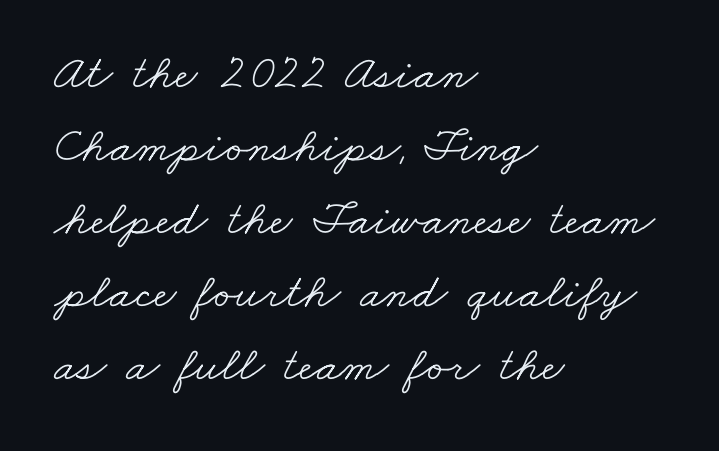
Reading down the column, the eye jumps a familiar distance to each next line. Each word holds together tightly as a unit, with standard inter-letter gaps. These lines stack with their left ends in a neat column. Descenders are the only things crossing below the line. Is this a fixed-width face? No — the glyphs have proportional, varying widths.
